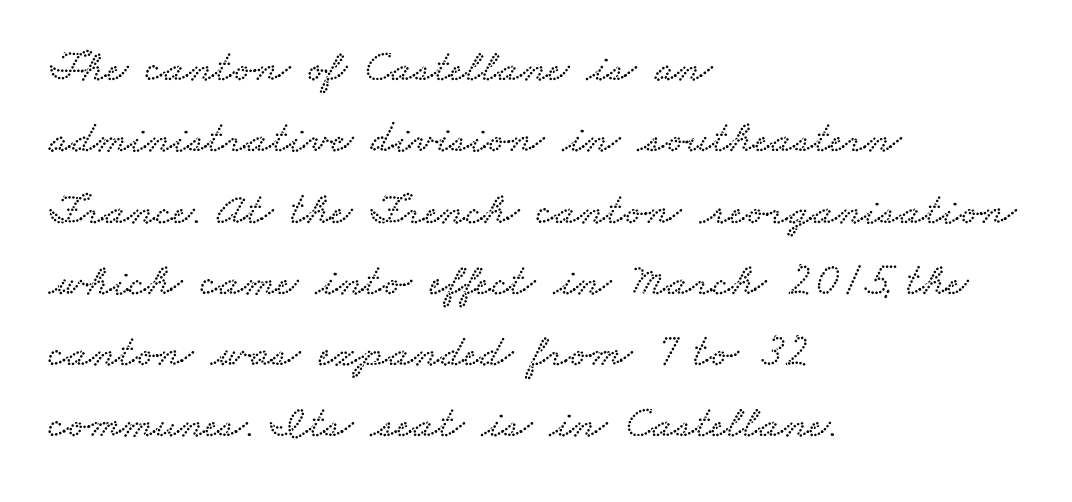
Q: Is the typeface a serif or a sans-serif typeface? A: Serif.
Q: Is the text underlined? A: No.
Q: How is the paragraph aligned? A: Left-aligned.
Q: Is the spacing between letters normal or unusually wide? A: Normal.
Q: Is the spacing between lines tight, normal or loose? A: Normal.
Q: Width (condensed, normal, or wide)? A: Wide.
Q: Stroke contrast? A: Low.
Q: x-height? A: Small.
Q: Monospaced? A: No.
